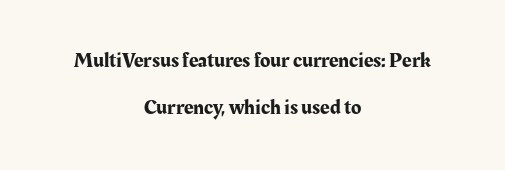
Alignment: centered. Check under the words: just untouched page. Do the letters lean? They stand straight. These lines keep a tight, regular rhythm from letter to letter.
